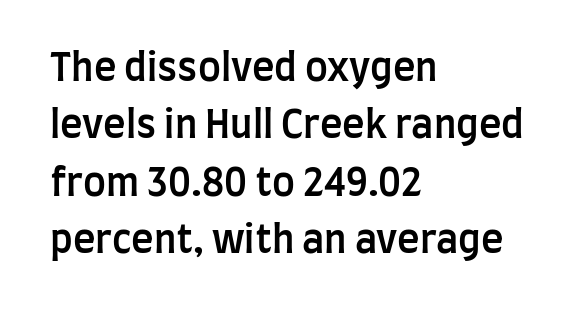
You could not count columns in this text — the font is proportionally spaced. Here the glyphs are tracked normally, forming tight word shapes. This is the in-between weight designers call semibold or demi. Typeset ragged right — the left edge is the straight one.
